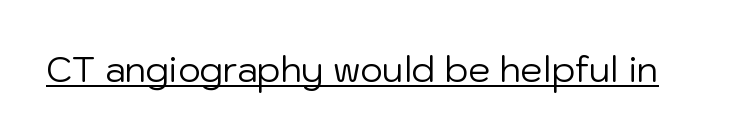
This sample uses an upright cut, with every glyph sitting square on the baseline. Do the characters align in a grid? No, the font is proportional. This is sans-serif lettering, the kind often seen on screens and signage. The type is set solid horizontally, with unmodified tracking. The cut favours lightness, reaching ordinary text weight at its darkest.
